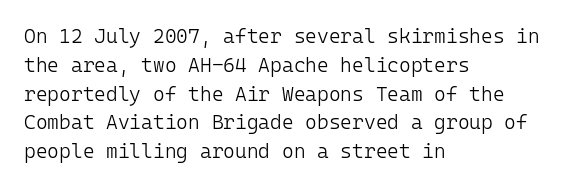
Vertical strokes here are truly vertical. The typesetting does not lean heavy: it is not bold. These lines keep a tight, regular rhythm from letter to letter. Anything drawn beneath the words? Only blank space. The designer left line spacing at the default. Caption: multi-line text, flush left, ragged right.
